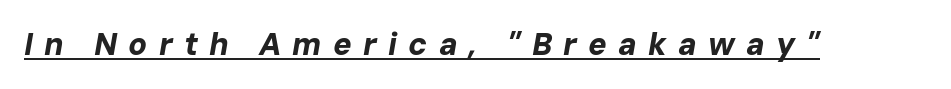
{"italic": "yes", "lean": "right", "slant_degrees": 10, "bold": "yes", "weight": "bold", "width": "normal", "stroke_contrast": "low", "x_height": "medium", "monospaced": "no", "underline": "yes", "letter_spacing": "wide", "letter_spacing_em": 0.36, "glyph_px": 31}
